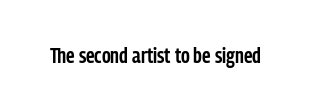
There is no visible air inserted between adjacent glyphs. The characters look somewhat weighty, a semibold short of true bold. Check the space under the baseline: it is left empty. Ascenders rise straight up at ninety degrees.
